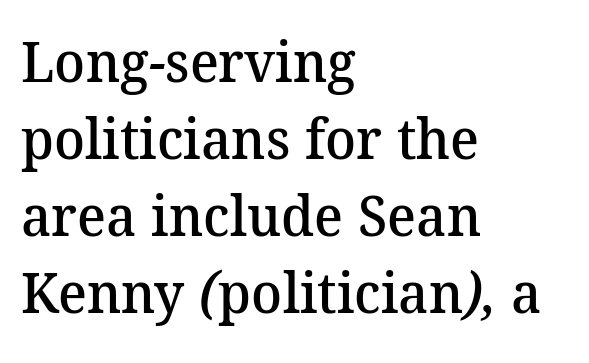
Firm but not heavy-handed strokes: this text is semibold. The text block is weighted toward the left margin, trailing off unevenly rightward. Does extra space separate the letters? No, they use regular spacing. The block of text has a typical density, with ordinary space between rows.
